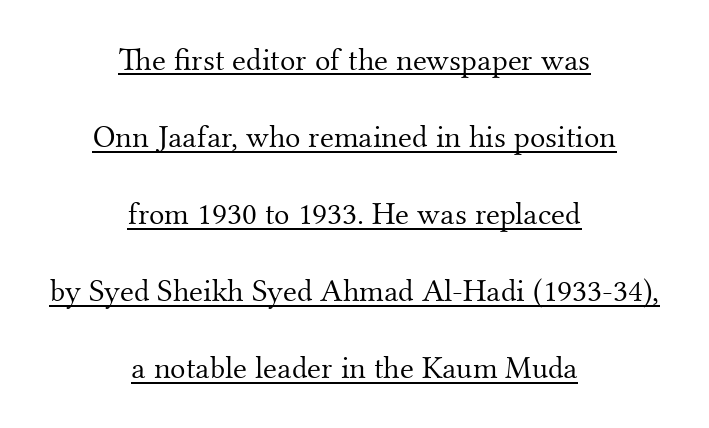
The image shows 32 px light serif type, upright; set centered, loose line spacing (2.41x), normal letter spacing, underlined; medium stroke contrast and a small x-height.
